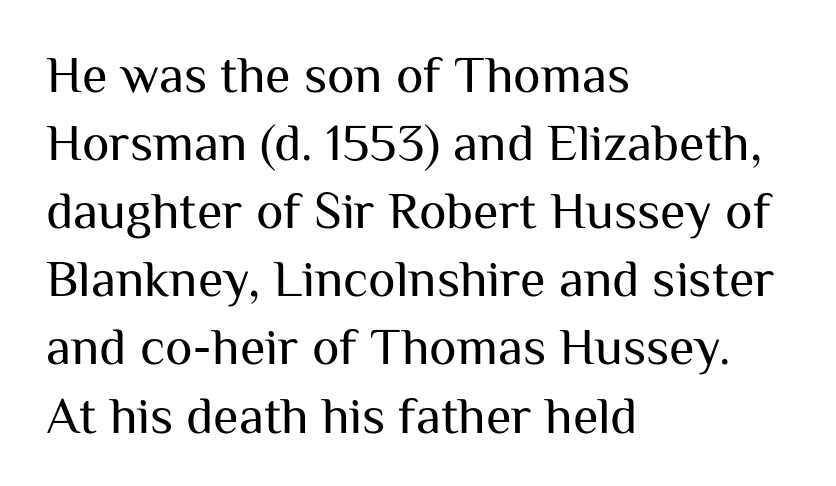
The baseline area is clear. This sample has the flowing, uneven cadence of proportional lettering. Type style note: lacks serifs. Which margin do the lines hug? The left one — the right edge is uneven. This sample uses plain, unmodified letter spacing.
